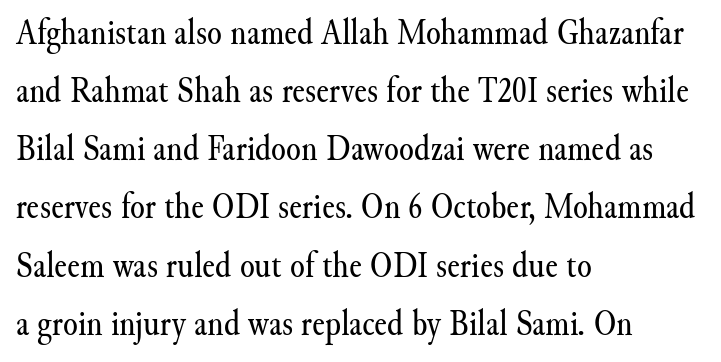
Is the letter spacing exaggerated? No — it looks like the ordinary default. The space beneath each line is pristine and unruled. Each letter keeps its own natural width here, so spacing adapts to shape. Tall strokes in this sample are plumb rather than angled.
